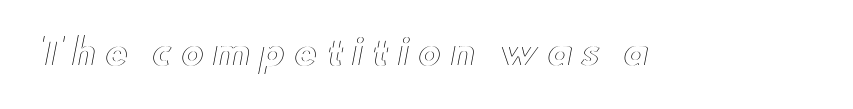
{"width": "wide", "x_height": "small", "monospaced": "no", "underline": "no", "letter_spacing": "wide", "letter_spacing_em": 0.25, "glyph_px": 35}
